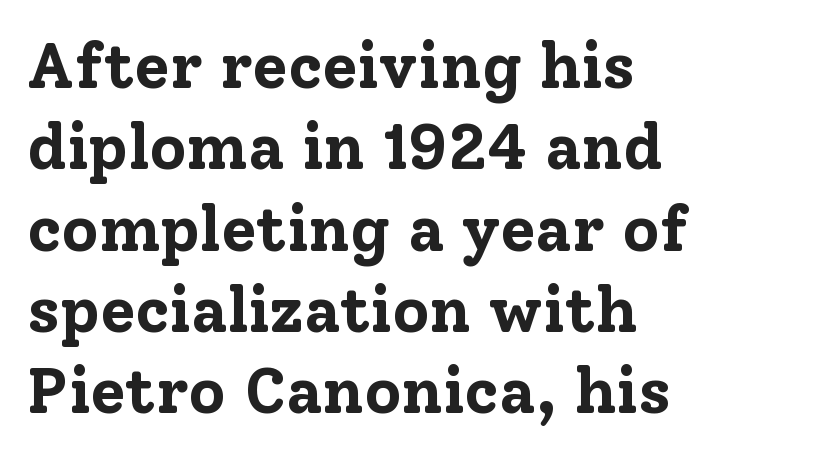
The image shows 64 px bold serif type, upright; set left-aligned, normal line spacing (1.27x), normal letter spacing, not underlined; low stroke contrast and a medium x-height.
